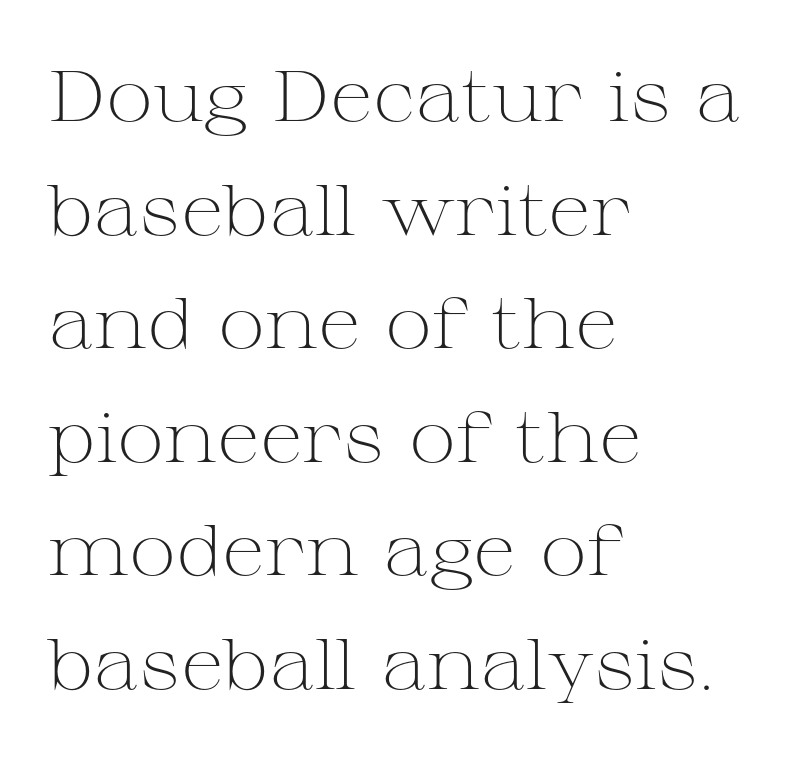
{"serif": "yes", "italic": "no", "bold": "no", "weight": "light", "width": "wide", "stroke_contrast": "medium", "x_height": "medium", "monospaced": "no", "underline": "no", "align": "left", "line_spacing": "normal", "line_spacing_ratio": 1.6, "letter_spacing": "normal", "letter_spacing_em": 0.0, "glyph_px": 71}
